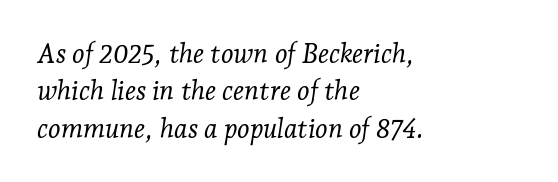
The tracking reads as untouched default to a designer's eye. If you measured baseline to baseline, you'd find a middling distance. The strokes carry an ordinary text weight at most. The axis of the letterforms is tilted away from vertical. Teacher's note: observe the even left margin — that is flush-left alignment. Letters rest on an invisible, unmarked baseline.
